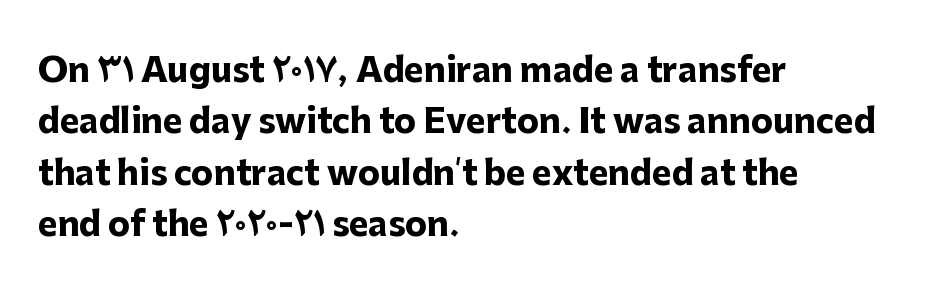
Q: Is the text bold? A: Yes.
Q: Is the text italic (slanted)? A: No, it is upright.
Q: Is the typeface a serif or a sans-serif typeface? A: Sans-serif.
Q: Is the text underlined? A: No.
Q: How is the paragraph aligned? A: Left-aligned.
Q: Is the spacing between letters normal or unusually wide? A: Normal.
Q: Is the spacing between lines tight, normal or loose? A: Normal.
Q: Width (condensed, normal, or wide)? A: Normal.
Q: Stroke contrast? A: Low.
Q: x-height? A: Medium.
Q: Monospaced? A: No.
